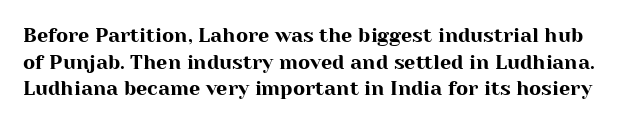
The image shows 20 px text type, upright; set normal line spacing (1.33x), normal letter spacing, not underlined.
